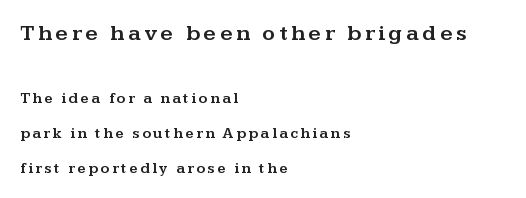
The image shows 22 px text type, upright; set left-aligned, loose line spacing (2.33x), not underlined; the first (top) block is 1.47x larger.
